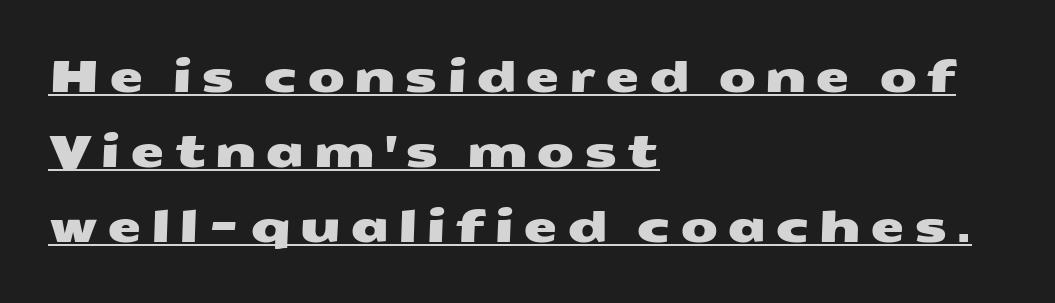
{"serif": "no", "width": "wide", "stroke_contrast": "medium", "x_height": "medium", "monospaced": "no", "underline": "yes", "align": "left", "line_spacing": "normal", "line_spacing_ratio": 1.7, "letter_spacing": "wide", "letter_spacing_em": 0.2, "glyph_px": 44}
